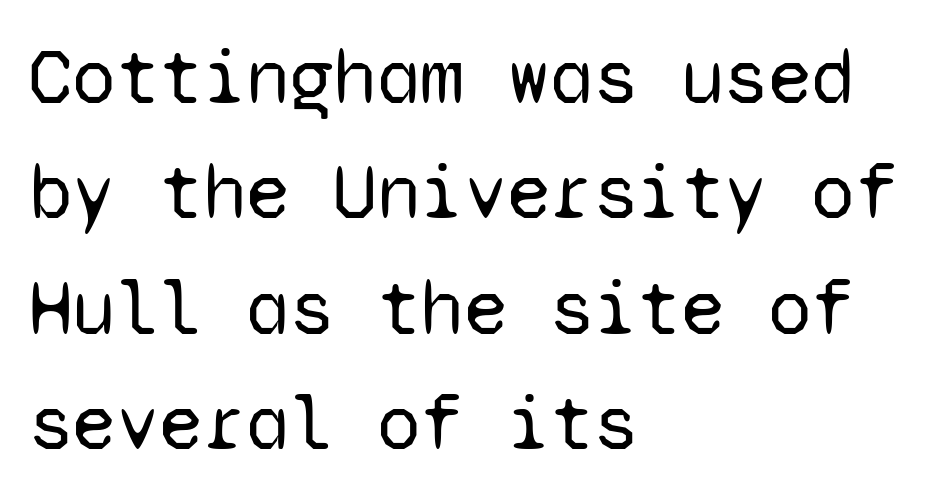
This is roman type, the default non-slanted kind. The line-height multiplier appears to be the usual default. Students, note that the glyphs here touch the page at normal intervals. The passage is arranged the way most books set body copy — flush left. The foot of each line stays bare and open. Heaviness? Minimal to ordinary, like unemphasized prose.
